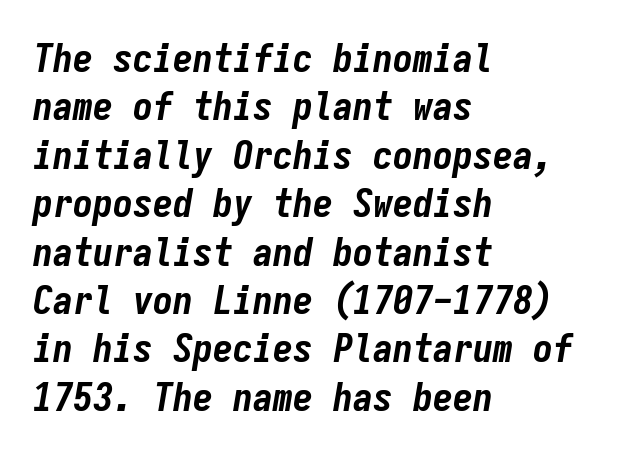
{"italic": "yes", "lean": "right", "slant_degrees": 9, "bold": "yes", "weight": "bold", "width": "condensed", "stroke_contrast": "low", "x_height": "medium", "monospaced": "yes", "underline": "no", "align": "left", "line_spacing_ratio": 1.21, "letter_spacing": "normal", "letter_spacing_em": 0.0, "glyph_px": 40}
